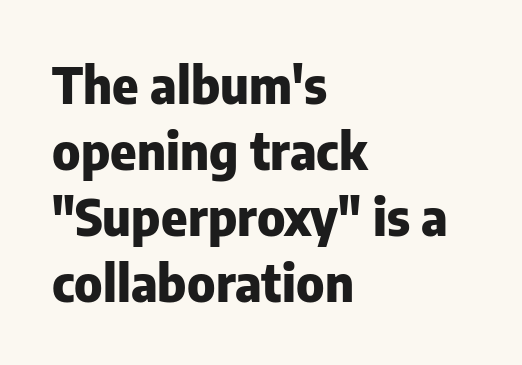
The text was rendered using a sans face with plain stroke endings. The face used here is proportionally spaced, like ordinary book or web type. Heft: maximum for text — a bold. It's the straight-up-and-down kind of type. The glyphs are unaccompanied by any horizontal stroke below them.
